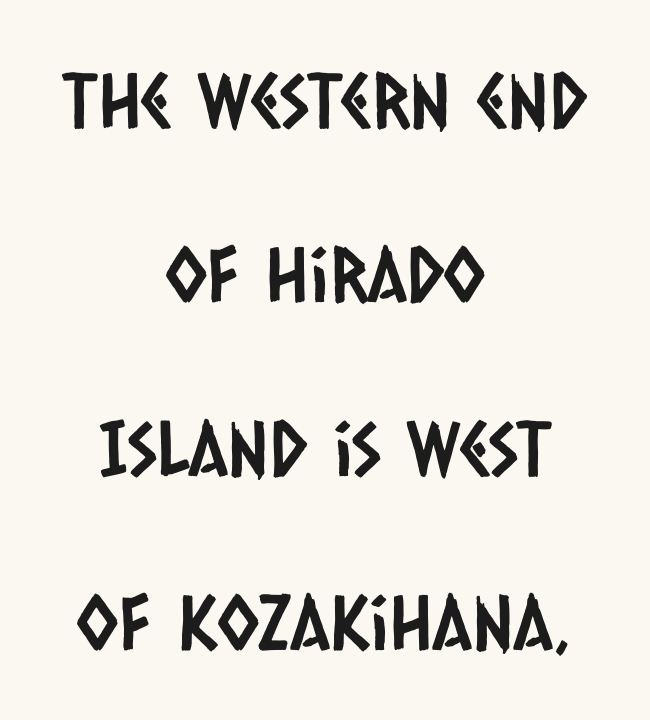
Q: Is the typeface a serif or a sans-serif typeface? A: Sans-serif.
Q: Is the text underlined? A: No.
Q: How is the paragraph aligned? A: Centered.
Q: Is the spacing between letters normal or unusually wide? A: Normal.
Q: Is the spacing between lines tight, normal or loose? A: Loose.
Q: Width (condensed, normal, or wide)? A: Condensed.
Q: Stroke contrast? A: Low.
Q: x-height? A: Large.
Q: Monospaced? A: No.
